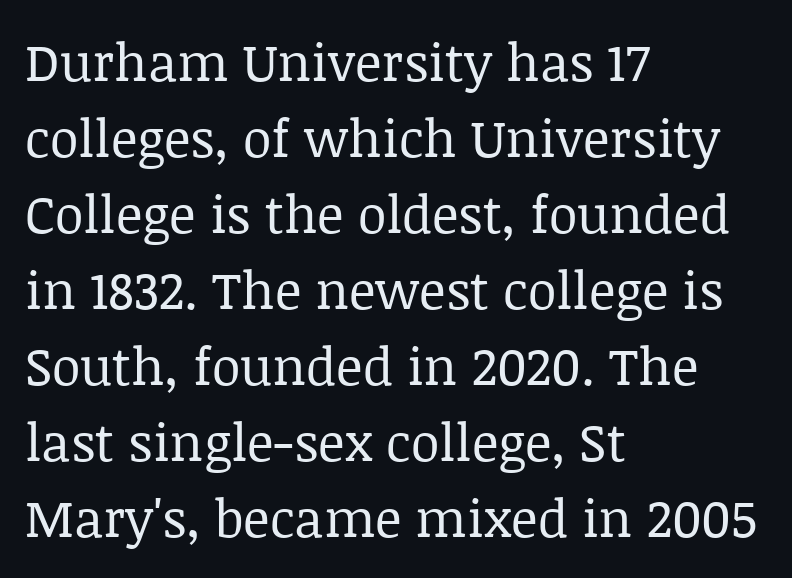
The image shows 52 px regular-weight serif type, upright; set left-aligned, normal line spacing (1.46x), normal letter spacing, not underlined; low stroke contrast and a large x-height.
